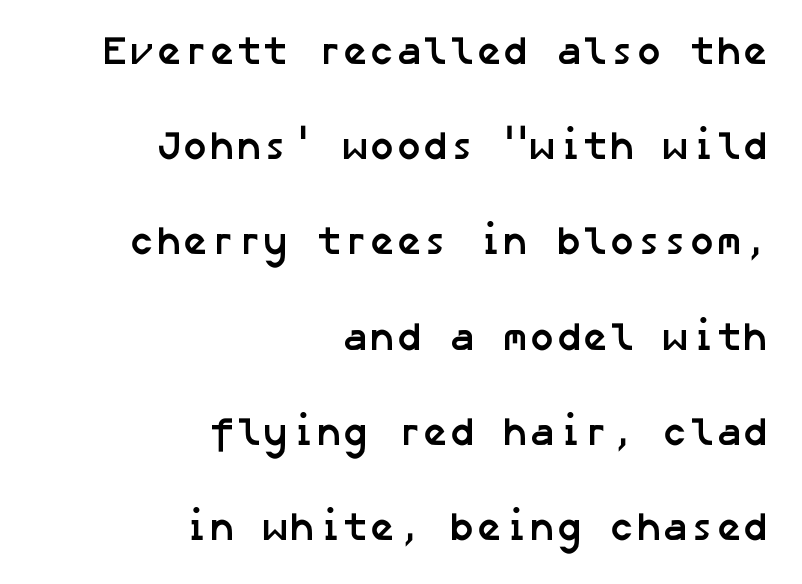
The image shows 40 px semibold sans-serif type; set right-aligned, loose line spacing (2.38x), normal letter spacing, not underlined; low stroke contrast and a medium x-height.
